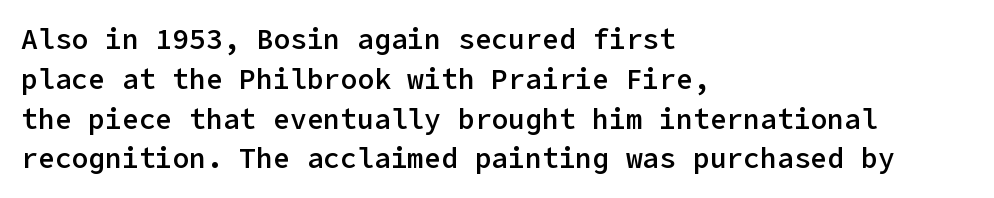
Q: Is the text bold? A: Semi-bold.
Q: Is the text italic (slanted)? A: No, it is upright.
Q: Is the typeface a serif or a sans-serif typeface? A: Sans-serif.
Q: Is the text underlined? A: No.
Q: How is the paragraph aligned? A: Left-aligned.
Q: Is the spacing between letters normal or unusually wide? A: Normal.
Q: Is the spacing between lines tight, normal or loose? A: Normal.
Q: Width (condensed, normal, or wide)? A: Normal.
Q: Stroke contrast? A: Low.
Q: x-height? A: Medium.
